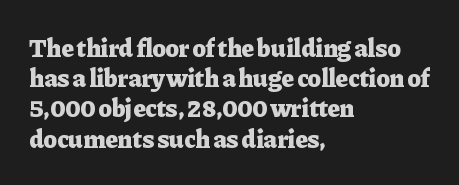
Q: Is the text bold? A: Yes.
Q: Is the text italic (slanted)? A: No, it is upright.
Q: Is the text underlined? A: No.
Q: How is the paragraph aligned? A: Left-aligned.
Q: Is the spacing between letters normal or unusually wide? A: Normal.
